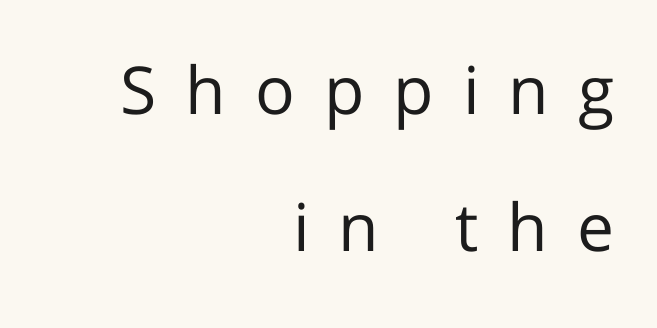
Q: Is the text bold? A: No.
Q: Is the text italic (slanted)? A: No, it is upright.
Q: Is the typeface a serif or a sans-serif typeface? A: Sans-serif.
Q: Is the text underlined? A: No.
Q: How is the paragraph aligned? A: Right-aligned.
Q: Is the spacing between letters normal or unusually wide? A: Unusually wide.
Q: Is the spacing between lines tight, normal or loose? A: Loose.
Q: Width (condensed, normal, or wide)? A: Normal.
Q: Stroke contrast? A: Low.
Q: x-height? A: Medium.
Q: Monospaced? A: No.
